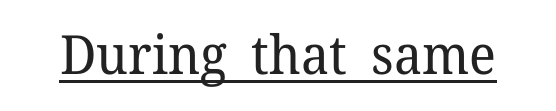
The image shows 54 px regular-weight serif type, upright; set normal letter spacing, underlined; low stroke contrast and a medium x-height.
